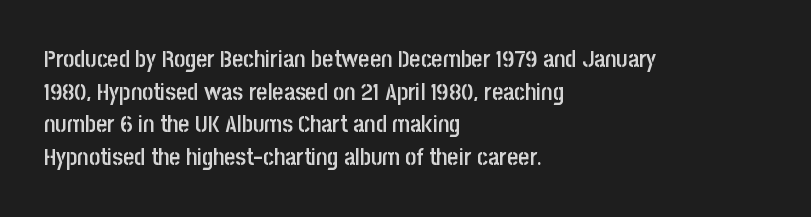
{"italic": "no", "bold": "semi", "underline": "no", "align": "left", "line_spacing": "normal", "line_spacing_ratio": 1.36, "letter_spacing": "normal", "letter_spacing_em": 0.0, "glyph_px": 24}
